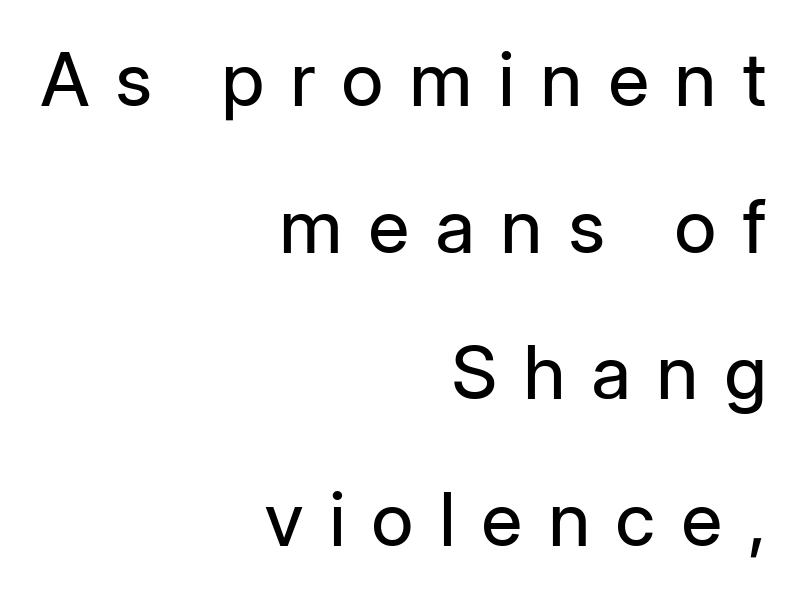
The passage is arranged like a letterhead date or caption credit — flush right. Each letter keeps its own natural width here, so spacing adapts to shape. This is sans-serif lettering, the kind often seen on screens and signage. Weight: regular or lighter.
